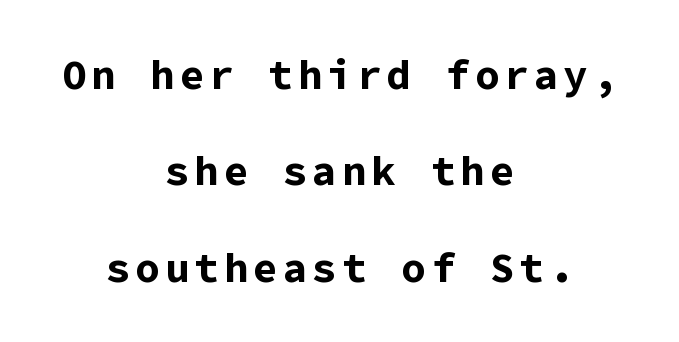
{"serif": "no", "italic": "no", "bold": "yes", "weight": "bold", "width": "normal", "stroke_contrast": "low", "x_height": "medium", "monospaced": "yes", "underline": "no", "align": "center", "line_spacing": "loose", "line_spacing_ratio": 2.35, "glyph_px": 41}
